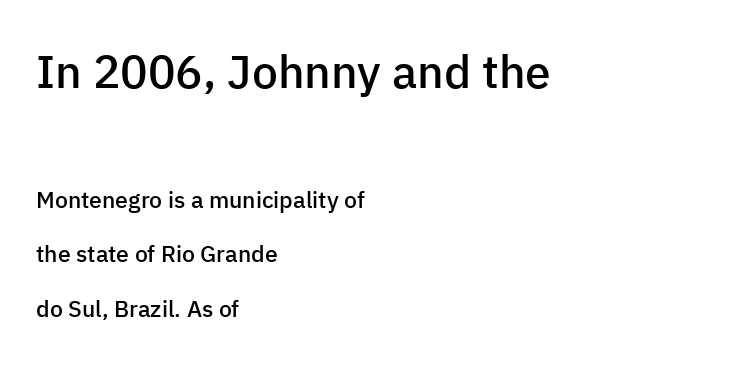
{"serif": "no", "italic": "no", "bold": "semi", "weight": "semibold", "width": "normal", "stroke_contrast": "low", "x_height": "medium", "monospaced": "no", "underline": "no", "align": "left", "line_spacing": "loose", "line_spacing_ratio": 2.37, "letter_spacing": "normal", "letter_spacing_em": 0.0, "larger_block": "first", "size_ratio": 2.0, "glyph_px": 46}
